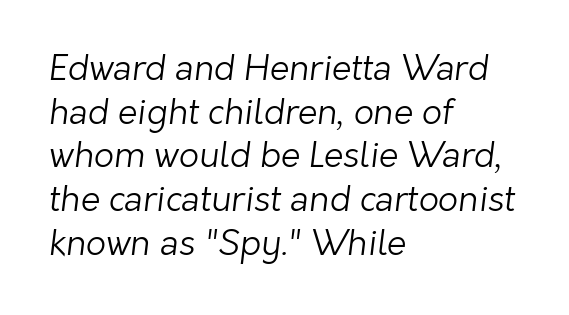
This reads as an unemphasized weight, regular at the heaviest. The typeface chosen for these lines omits serifs. Spacing between characters is what you'd get straight out of the box. Compared with typical paragraphs, the rows here are spaced about the same.
